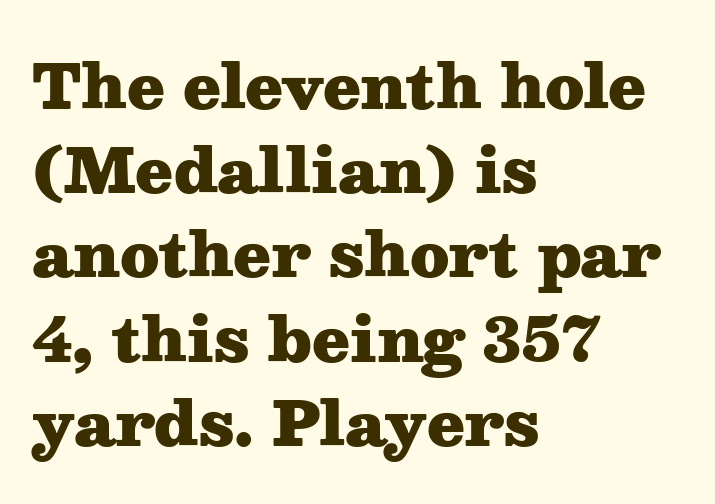
{"serif": "yes", "italic": "no", "bold": "yes", "weight": "heavy", "width": "wide", "stroke_contrast": "medium", "x_height": "medium", "monospaced": "no", "underline": "no", "align": "left", "line_spacing": "normal", "line_spacing_ratio": 1.38, "letter_spacing": "normal", "letter_spacing_em": 0.0, "glyph_px": 61}
